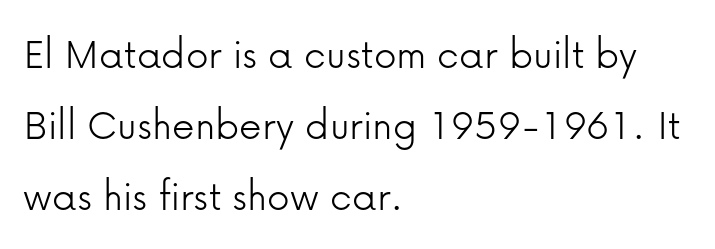
Q: Is the text bold? A: No.
Q: Is the text italic (slanted)? A: No, it is upright.
Q: Is the typeface a serif or a sans-serif typeface? A: Sans-serif.
Q: Is the text underlined? A: No.
Q: How is the paragraph aligned? A: Left-aligned.
Q: Is the spacing between letters normal or unusually wide? A: Normal.
Q: Is the spacing between lines tight, normal or loose? A: Normal.
Q: Width (condensed, normal, or wide)? A: Normal.
Q: Stroke contrast? A: Low.
Q: x-height? A: Medium.
Q: Monospaced? A: No.
